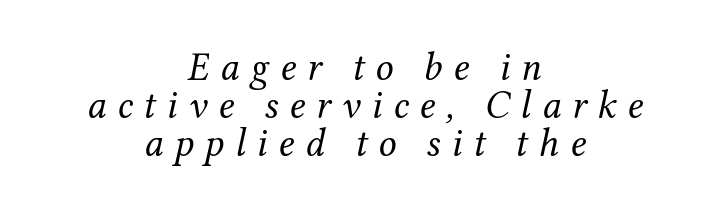
The image shows 40 px regular-weight serif type, italic (leaning right); set centered, tight line spacing (0.95x), unusually wide letter spacing (+0.27 em), not underlined; medium stroke contrast and a medium x-height.
